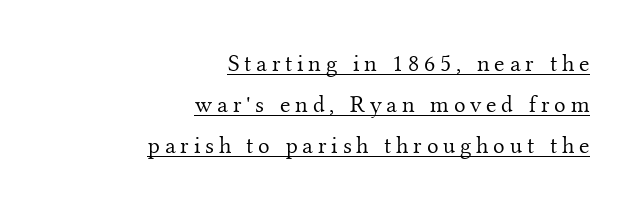
The image shows 24 px text type, upright; set right-aligned, line spacing 1.71x, unusually wide letter spacing (+0.2 em), underlined.
